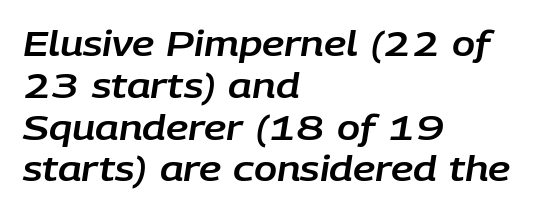
Q: Is the text italic (slanted)? A: Yes, it leans right by about 9 degrees.
Q: Is the text underlined? A: No.
Q: How is the paragraph aligned? A: Left-aligned.
Q: Is the spacing between letters normal or unusually wide? A: Normal.
Q: Width (condensed, normal, or wide)? A: Normal.
Q: Stroke contrast? A: Low.
Q: x-height? A: Large.
Q: Monospaced? A: No.
